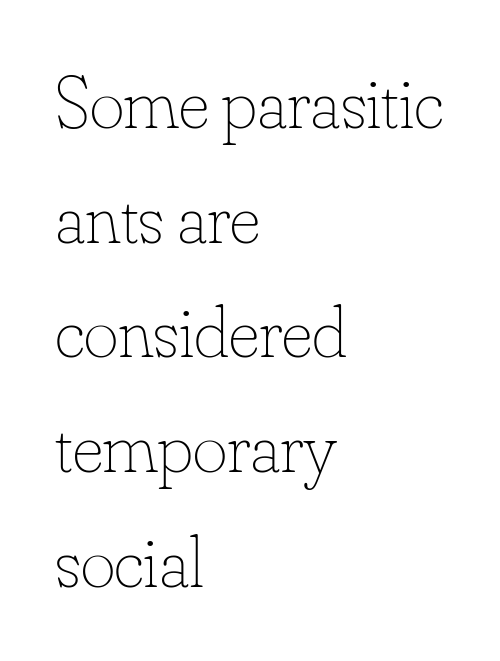
Do the letters lean? They stand straight. The rendering uses natural spacing where letterforms have individual widths. The zone under the glyphs is completely vacant. These lines sit exactly where default settings would place them. This sample is left-justified, so line endings fall wherever the words run out. The weight would be labelled regular, book, light, or lighter still.
